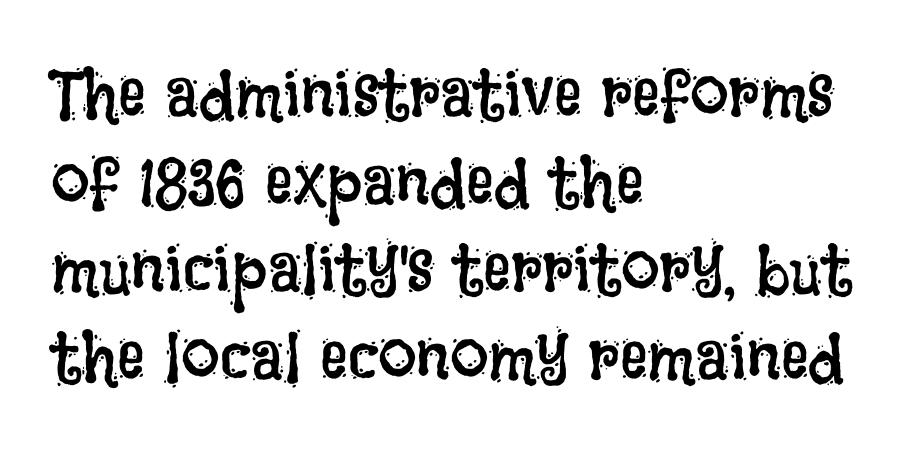
The image shows 69 px regular-weight, condensed type, upright; set left-aligned, normal line spacing (1.27x), normal letter spacing, not underlined; low stroke contrast and a large x-height.
